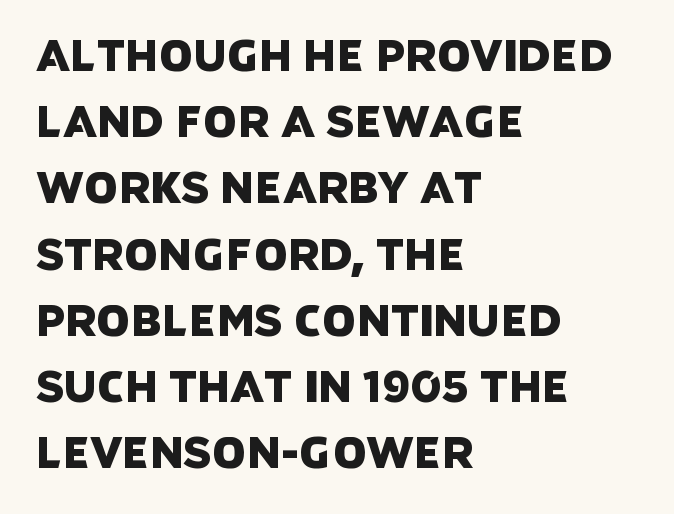
The image shows 43 px sans-serif type; set left-aligned, normal line spacing (1.54x), normal letter spacing, not underlined; low stroke contrast and a large x-height.
